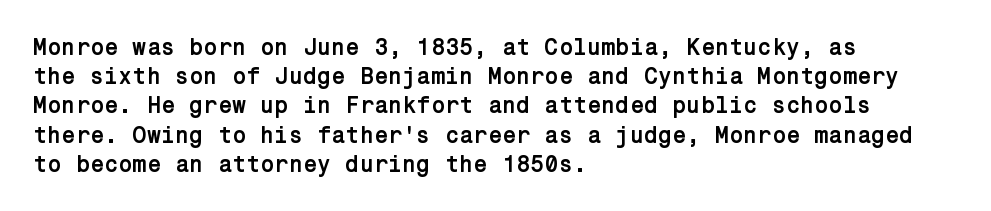
{"italic": "no", "bold": "yes", "underline": "no", "align": "left", "line_spacing": "normal", "line_spacing_ratio": 1.27, "letter_spacing": "normal", "letter_spacing_em": 0.0, "glyph_px": 23}
